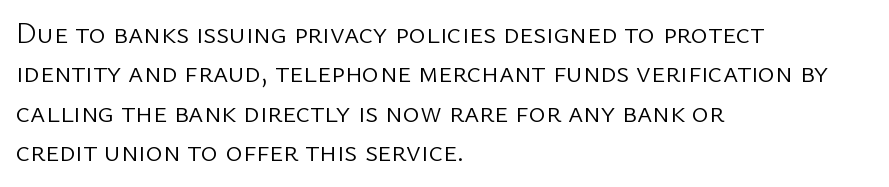
Q: Is the text bold? A: No.
Q: Is the text italic (slanted)? A: No, it is upright.
Q: Is the typeface a serif or a sans-serif typeface? A: Sans-serif.
Q: Is the text underlined? A: No.
Q: How is the paragraph aligned? A: Left-aligned.
Q: Is the spacing between letters normal or unusually wide? A: Normal.
Q: Is the spacing between lines tight, normal or loose? A: Normal.
Q: Width (condensed, normal, or wide)? A: Normal.
Q: Stroke contrast? A: Low.
Q: x-height? A: Medium.
Q: Monospaced? A: No.
